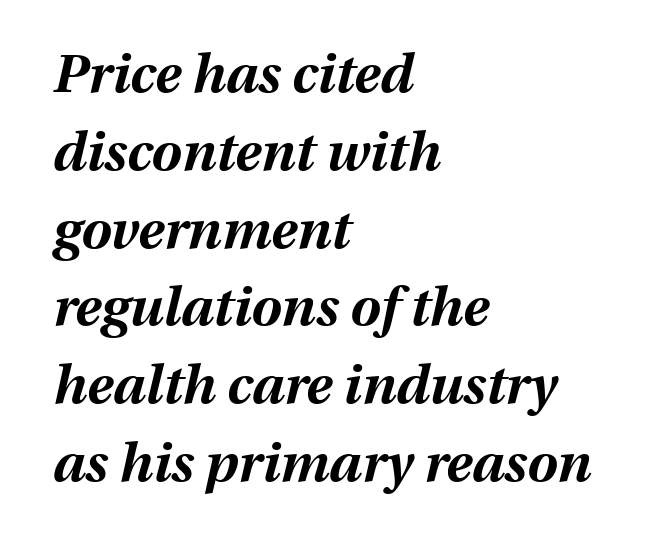
Proportional: the letters do not fall into vertical columns. Posture: slanted. Does the leading feel generous? No, just average. These lines are set flush left with a ragged right edge. These lines keep a tight, regular rhythm from letter to letter. Just letters on the line, the space beneath them empty.
